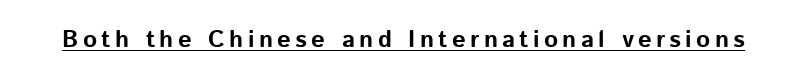
The image shows 24 px bold type, upright; set underlined.
